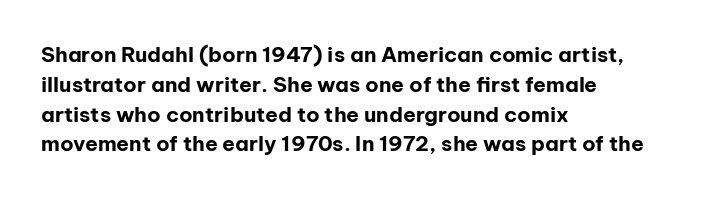
{"italic": "no", "bold": "yes", "underline": "no", "align": "left", "line_spacing": "normal", "line_spacing_ratio": 1.42, "letter_spacing": "normal", "letter_spacing_em": 0.0, "glyph_px": 21}
